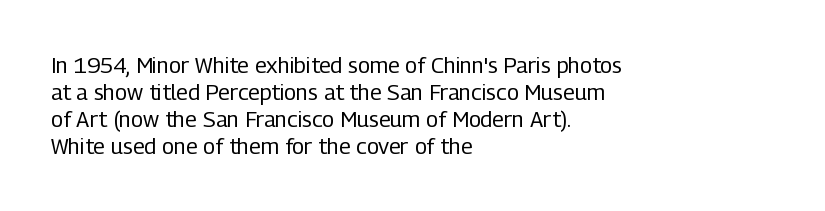
Q: Is the text bold? A: No.
Q: Is the text italic (slanted)? A: No, it is upright.
Q: Is the text underlined? A: No.
Q: How is the paragraph aligned? A: Left-aligned.
Q: Is the spacing between letters normal or unusually wide? A: Normal.
